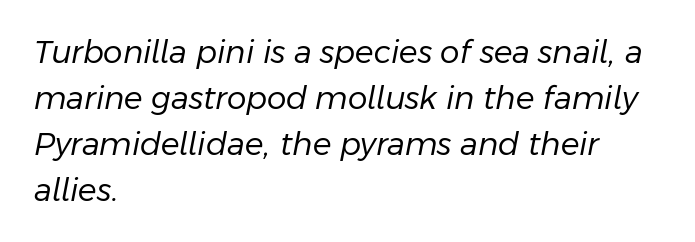
{"italic": "yes", "lean": "right", "slant_degrees": 11, "bold": "no", "weight": "regular", "width": "normal", "stroke_contrast": "low", "x_height": "medium", "monospaced": "no", "underline": "no", "align": "left", "line_spacing": "normal", "line_spacing_ratio": 1.48, "letter_spacing": "normal", "letter_spacing_em": 0.0, "glyph_px": 31}
